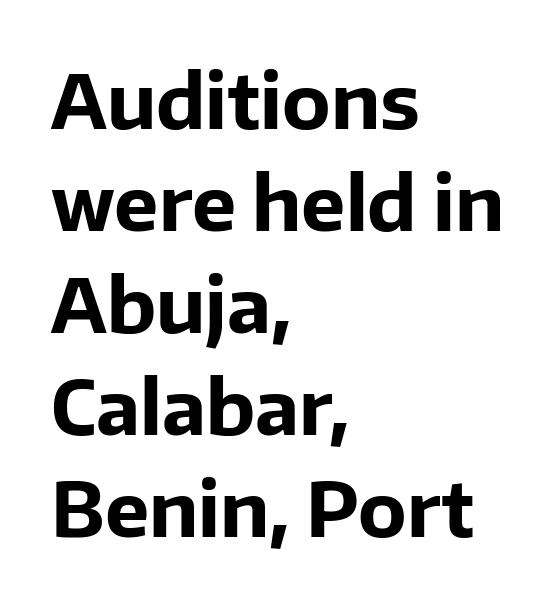
Standard letterfit; no display-style spreading of the glyphs. The space directly below the letters is spotless. A normal amount of white space separates one row of letters from the next. Proportional: the letters do not fall into vertical columns. The glyphs in this specimen are sans serif.
